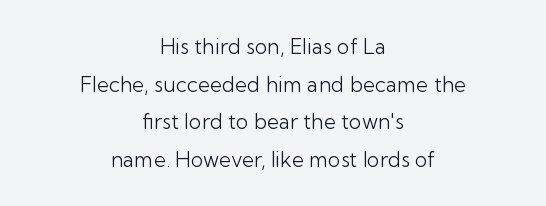
The image shows 21 px text type, upright; set centered, line spacing 1.79x, normal letter spacing, not underlined.
